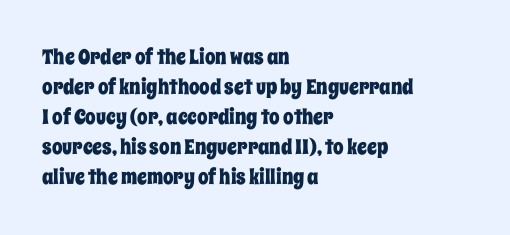
The gaps between neighbouring characters are ordinary and unremarkable. This rendering uses left alignment, leaving the right contour irregular. Horizontal bands of white between lines are of average thickness. The strip under each line holds only bare page. It's the straight-up-and-down kind of type.
